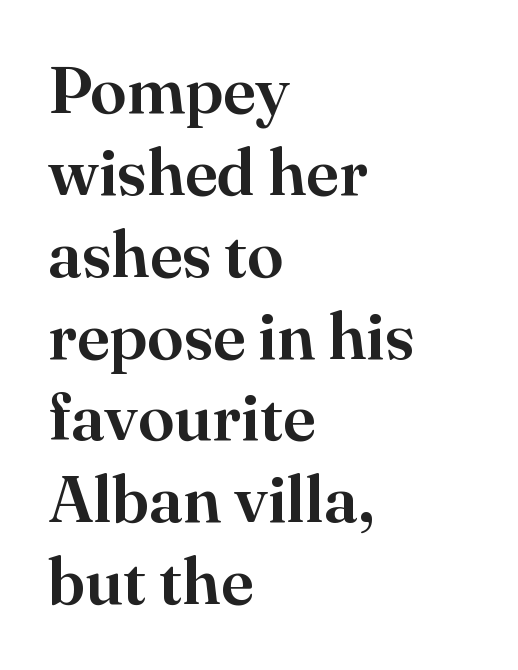
The image shows 66 px serif type, upright; set left-aligned, line spacing 1.24x, normal letter spacing, not underlined; high stroke contrast and a small x-height.
